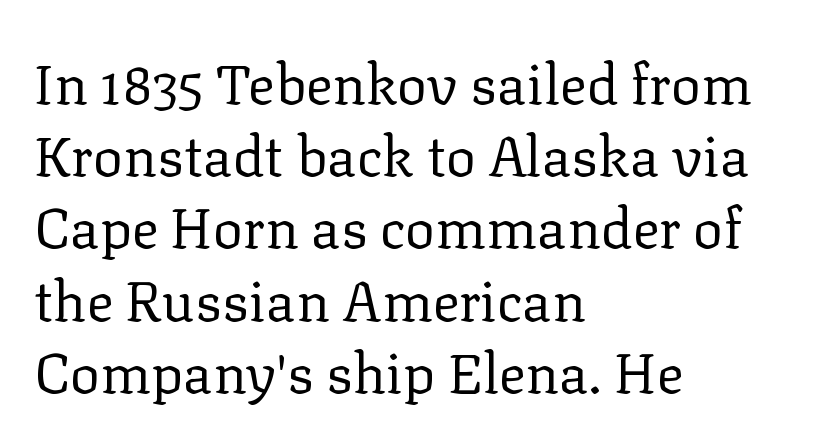
A bare baseline throughout the passage. The line texture is even and compact thanks to regular tracking. This is serif lettering, the kind often seen in printed books. Baseline-to-baseline distance is the conventional proportion of letter height.
